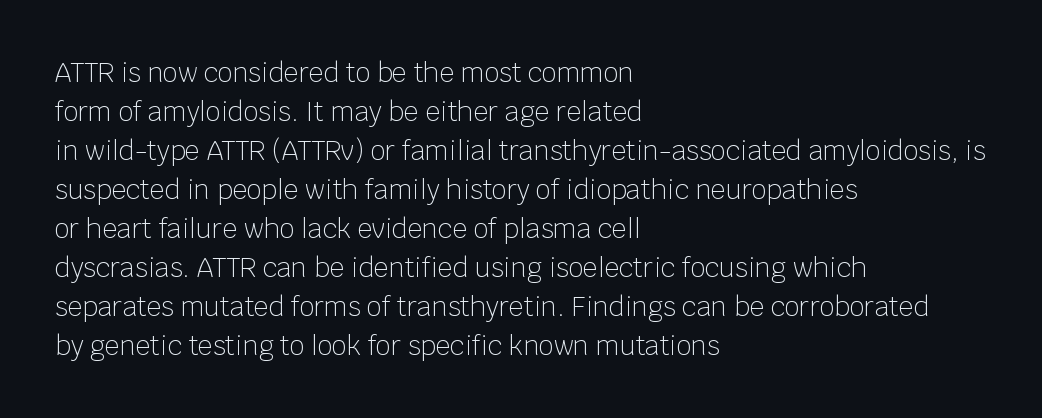
The image shows 26 px text type, upright; set left-aligned, normal line spacing (1.5x), normal letter spacing, not underlined.
